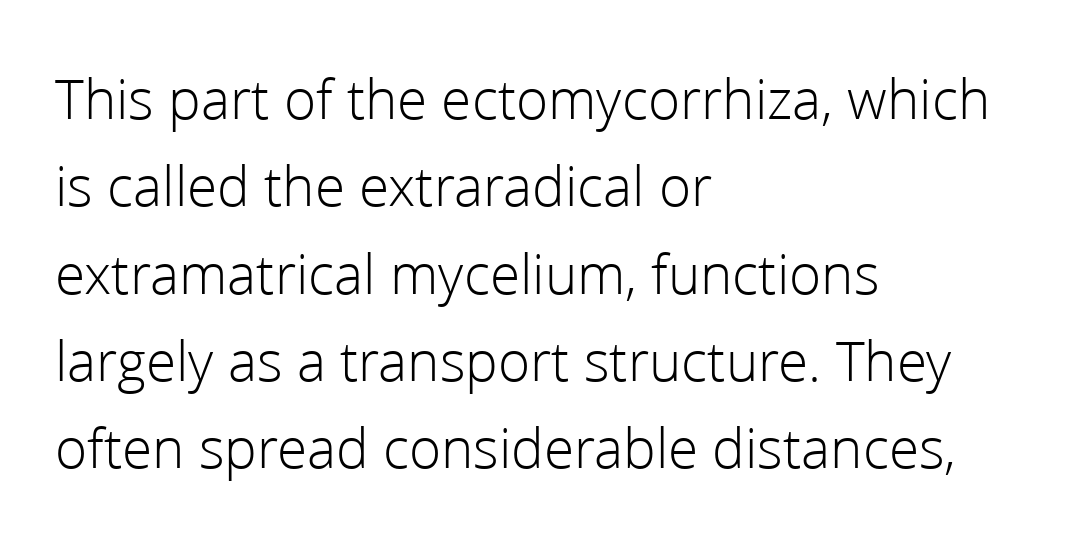
{"serif": "no", "italic": "no", "bold": "no", "weight": "light", "width": "normal", "stroke_contrast": "low", "x_height": "medium", "monospaced": "no", "underline": "no", "align": "left", "line_spacing": "normal", "line_spacing_ratio": 1.48, "letter_spacing": "normal", "letter_spacing_em": 0.0, "glyph_px": 59}
